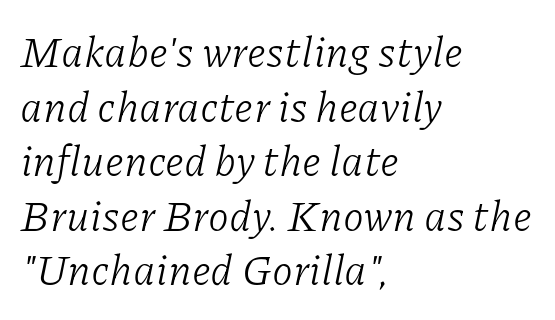
Q: Is the text bold? A: No.
Q: Is the text italic (slanted)? A: Yes, it leans right by about 11 degrees.
Q: Is the typeface a serif or a sans-serif typeface? A: Serif.
Q: Is the text underlined? A: No.
Q: How is the paragraph aligned? A: Left-aligned.
Q: Is the spacing between letters normal or unusually wide? A: Normal.
Q: Is the spacing between lines tight, normal or loose? A: Normal.
Q: Width (condensed, normal, or wide)? A: Normal.
Q: Stroke contrast? A: Low.
Q: x-height? A: Medium.
Q: Monospaced? A: No.
